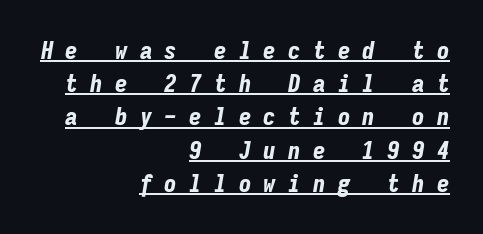
Typesetter's note: full bold, strokes at maximum text heaviness. The ragged edge is on the left, which tells us the setting is flush right. Italic: yes, the glyphs are oblique. Horizontal bands of white between lines are of average thickness.
